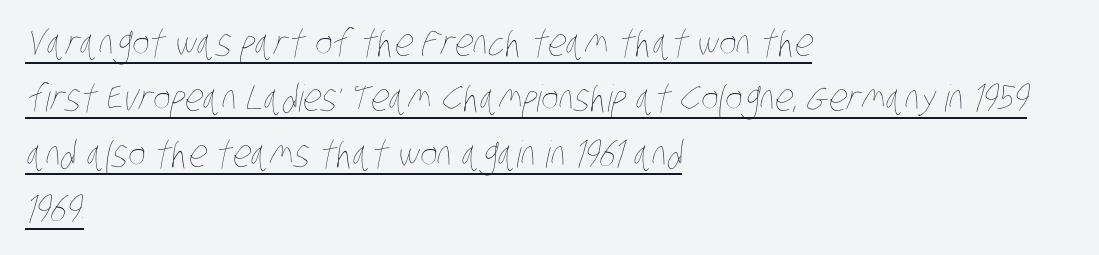
Where is the straight margin? On the left. You could not count columns in this text — the font is proportionally spaced. Heft: none added — not bold. This block has exactly the height ordinary leading produces.
